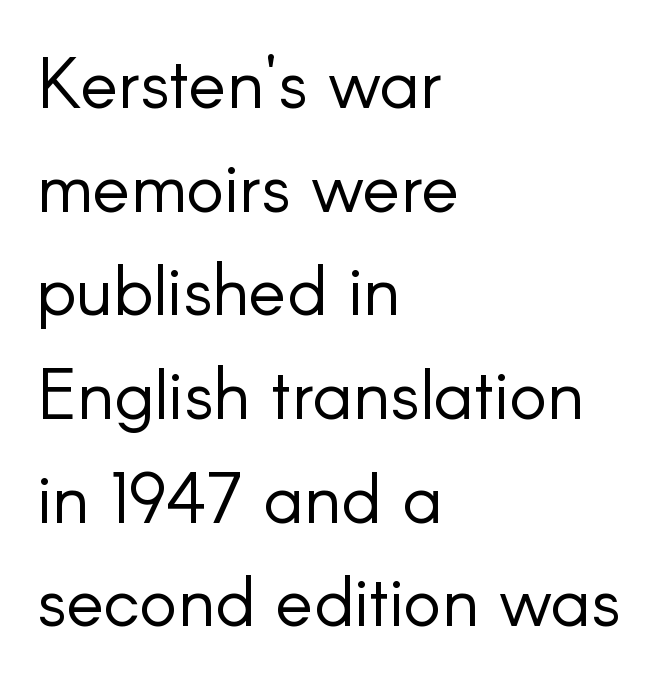
The image shows 71 px light sans-serif type, upright; set left-aligned, normal line spacing (1.46x), normal letter spacing, not underlined; low stroke contrast and a small x-height.
